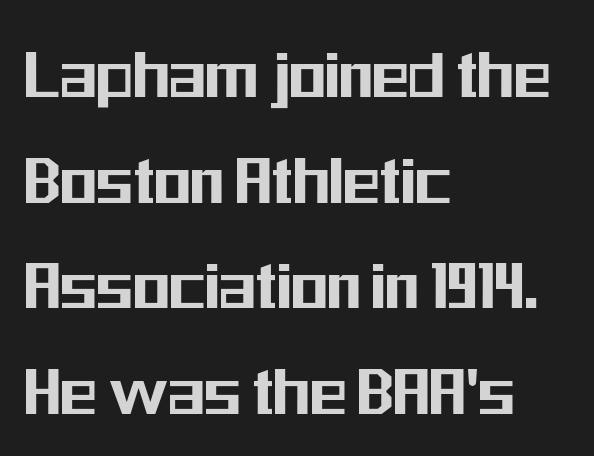
{"serif": "no", "italic": "no", "width": "condensed", "stroke_contrast": "medium", "x_height": "medium", "monospaced": "no", "underline": "no", "align": "left", "line_spacing": "normal", "line_spacing_ratio": 1.39, "letter_spacing": "normal", "letter_spacing_em": 0.0, "glyph_px": 76}
